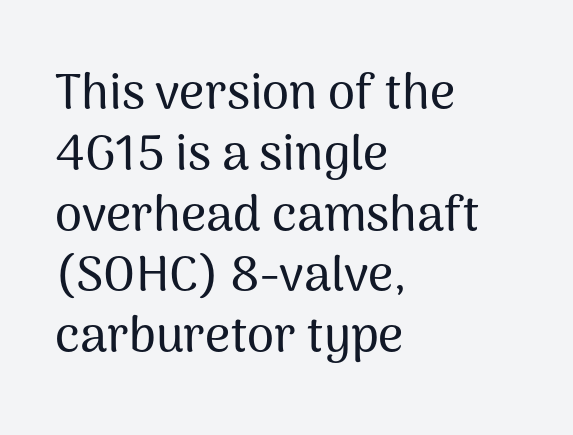
Q: Is the text italic (slanted)? A: No, it is upright.
Q: Is the typeface a serif or a sans-serif typeface? A: Sans-serif.
Q: Is the text underlined? A: No.
Q: How is the paragraph aligned? A: Left-aligned.
Q: Is the spacing between letters normal or unusually wide? A: Normal.
Q: Width (condensed, normal, or wide)? A: Normal.
Q: Stroke contrast? A: Medium.
Q: x-height? A: Medium.
Q: Monospaced? A: No.
